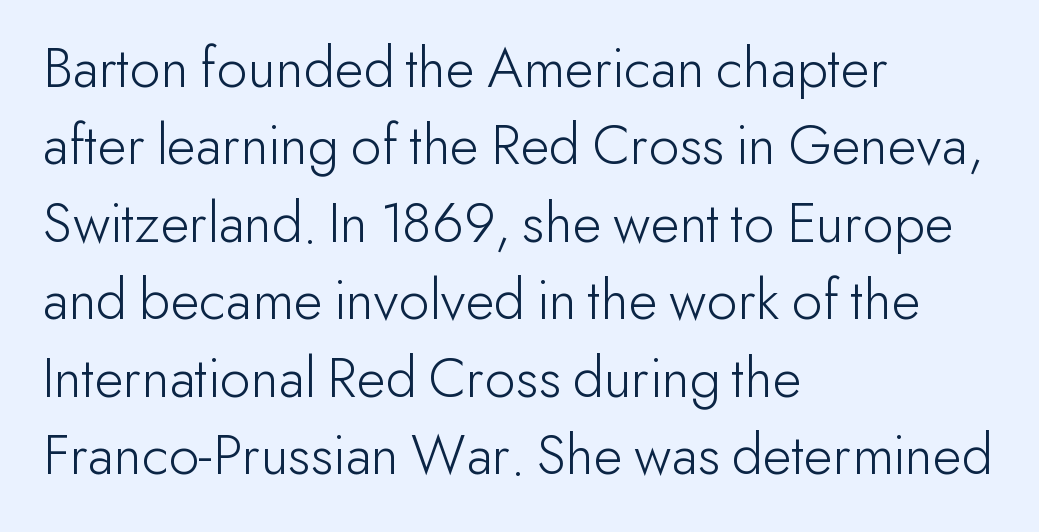
Q: Is the text bold? A: No.
Q: Is the text italic (slanted)? A: No, it is upright.
Q: Is the typeface a serif or a sans-serif typeface? A: Sans-serif.
Q: Is the text underlined? A: No.
Q: How is the paragraph aligned? A: Left-aligned.
Q: Is the spacing between letters normal or unusually wide? A: Normal.
Q: Is the spacing between lines tight, normal or loose? A: Normal.
Q: Width (condensed, normal, or wide)? A: Normal.
Q: Stroke contrast? A: Low.
Q: x-height? A: Small.
Q: Monospaced? A: No.
